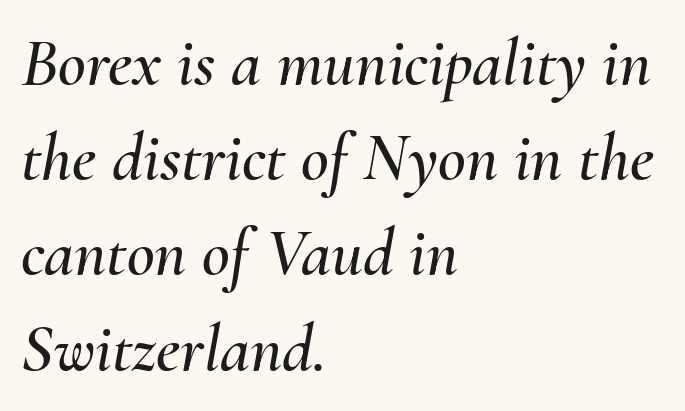
Q: Is the text italic (slanted)? A: Yes, it leans right by about 10 degrees.
Q: Is the text underlined? A: No.
Q: How is the paragraph aligned? A: Left-aligned.
Q: Is the spacing between letters normal or unusually wide? A: Normal.
Q: Is the spacing between lines tight, normal or loose? A: Normal.
Q: Width (condensed, normal, or wide)? A: Normal.
Q: Stroke contrast? A: Medium.
Q: x-height? A: Small.
Q: Monospaced? A: No.
